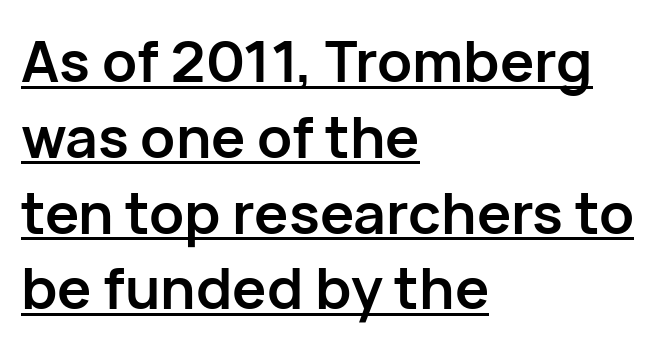
Q: Is the text bold? A: Yes.
Q: Is the text italic (slanted)? A: No, it is upright.
Q: Is the typeface a serif or a sans-serif typeface? A: Sans-serif.
Q: Is the text underlined? A: Yes.
Q: How is the paragraph aligned? A: Left-aligned.
Q: Is the spacing between letters normal or unusually wide? A: Normal.
Q: Is the spacing between lines tight, normal or loose? A: Normal.
Q: Width (condensed, normal, or wide)? A: Normal.
Q: Stroke contrast? A: Low.
Q: x-height? A: Medium.
Q: Monospaced? A: No.
